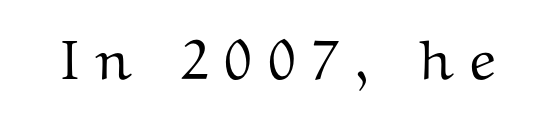
{"serif": "yes", "italic": "no", "width": "wide", "stroke_contrast": "medium", "x_height": "medium", "monospaced": "no", "underline": "no", "letter_spacing": "wide", "letter_spacing_em": 0.27, "glyph_px": 56}
